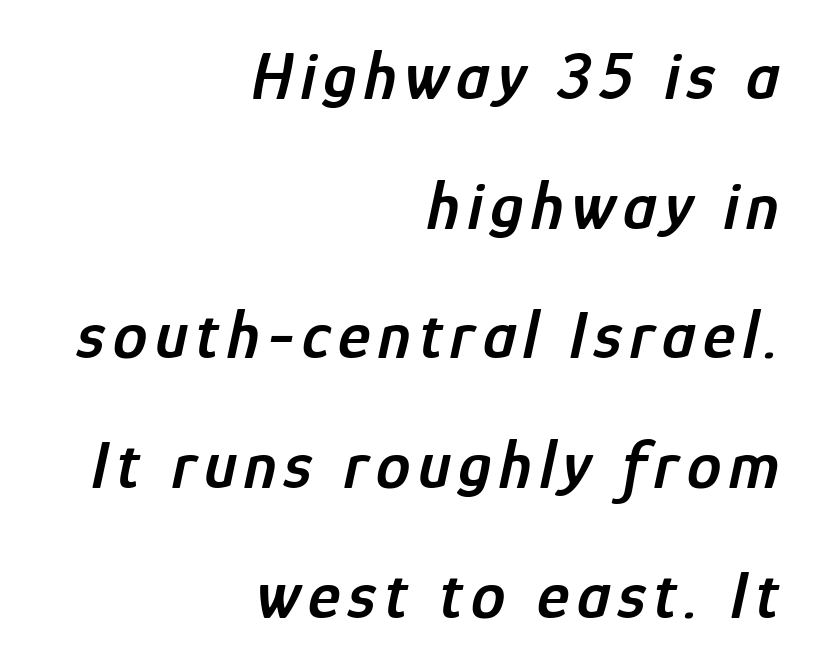
The image shows 69 px semibold, condensed type, italic (leaning right); set right-aligned, line spacing 1.88x, not underlined; low stroke contrast and a medium x-height.
